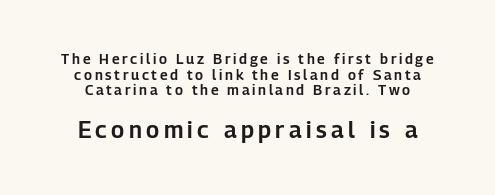
Q: Is the text italic (slanted)? A: No, it is upright.
Q: Is the text underlined? A: No.
Q: Is the spacing between lines tight, normal or loose? A: Tight.
Q: Which block of text is set in a larger size, the first (top) or the second (bottom)? A: The second (bottom) one.
